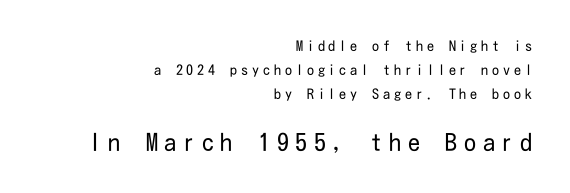
The image shows 24 px text type, upright; set right-aligned, line spacing 1.72x, unusually wide letter spacing (+0.28 em), not underlined; the second (bottom) block is 1.71x larger.
